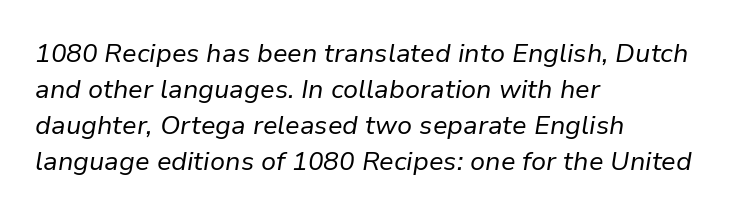
{"italic": "yes", "lean": "right", "slant_degrees": 9, "bold": "no", "underline": "no", "align": "left", "line_spacing": "normal", "line_spacing_ratio": 1.39, "letter_spacing": "normal", "letter_spacing_em": 0.0, "glyph_px": 26}
